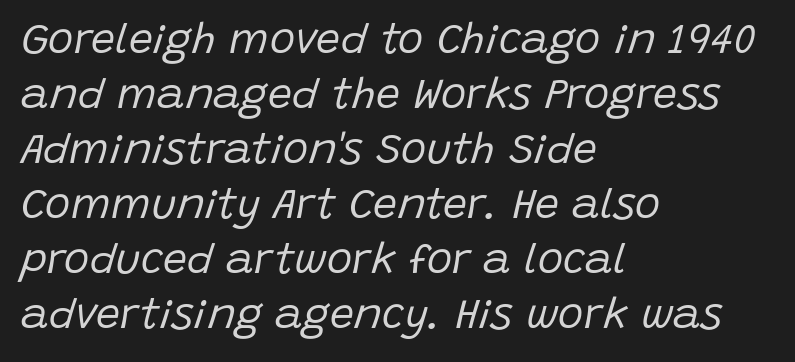
The image shows 43 px regular-weight type, italic (leaning right); set left-aligned, normal line spacing (1.28x), normal letter spacing, not underlined; low stroke contrast and a large x-height.
